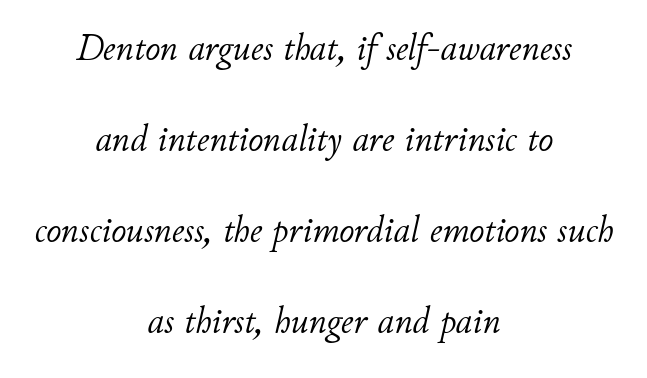
Leading is clearly above the norm, producing a sparse column. This is not heavy type; no bold has been used. Quick note: italic. The tracking reads as untouched default to a designer's eye. Anything drawn beneath the words? Only blank space. The rendering uses natural spacing where letterforms have individual widths.
